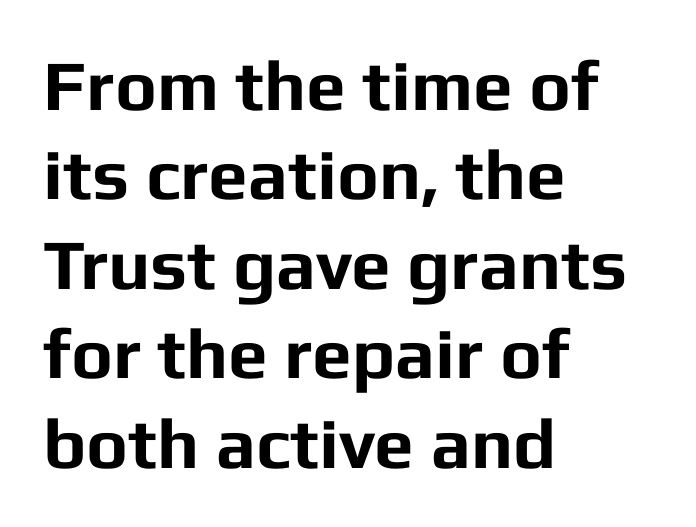
Q: Is the text bold? A: Yes.
Q: Is the text italic (slanted)? A: No, it is upright.
Q: Is the typeface a serif or a sans-serif typeface? A: Sans-serif.
Q: Is the text underlined? A: No.
Q: How is the paragraph aligned? A: Left-aligned.
Q: Is the spacing between letters normal or unusually wide? A: Normal.
Q: Is the spacing between lines tight, normal or loose? A: Normal.
Q: Width (condensed, normal, or wide)? A: Normal.
Q: Stroke contrast? A: Low.
Q: x-height? A: Medium.
Q: Monospaced? A: No.
